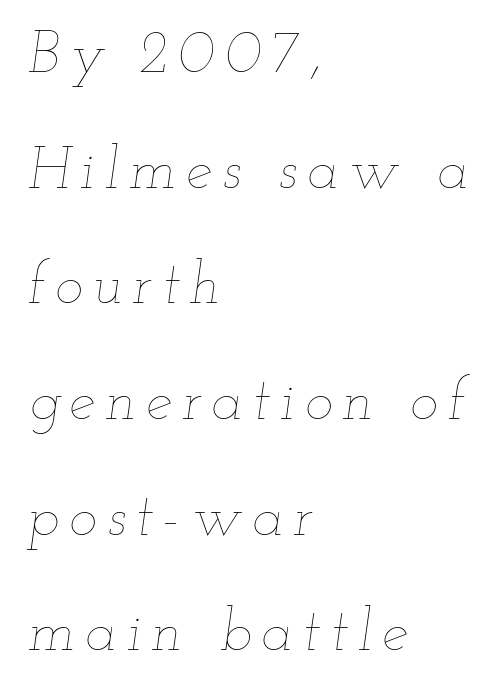
Italic? Definitely — the glyphs are oblique. The words here are not underlined. The setting favours the left margin, as ordinary paragraphs usually do. Nothing heavy about these letters — not bold at all. Reading down the column, the eye jumps a long way to each next line. A typesetter would call this proportional, since set widths differ per character.
